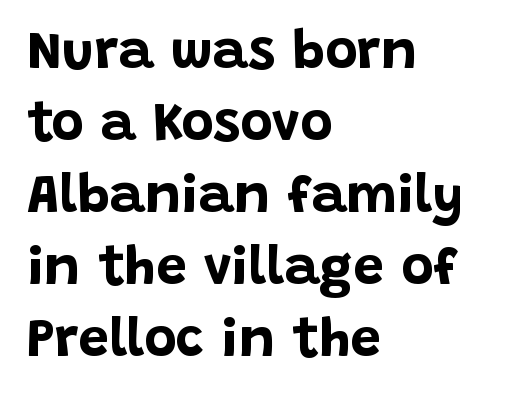
{"serif": "no", "italic": "no", "bold": "yes", "weight": "bold", "width": "normal", "stroke_contrast": "low", "x_height": "large", "monospaced": "no", "underline": "no", "align": "left", "line_spacing": "normal", "line_spacing_ratio": 1.31, "letter_spacing": "normal", "letter_spacing_em": 0.0, "glyph_px": 55}
